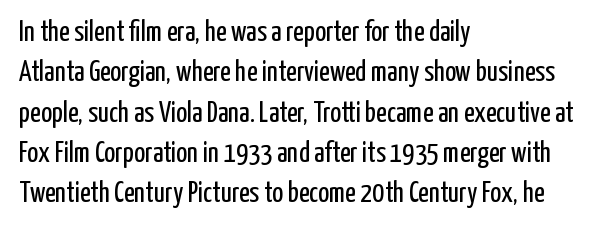
{"serif": "no", "italic": "no", "bold": "no", "weight": "regular", "width": "condensed", "stroke_contrast": "low", "x_height": "medium", "monospaced": "no", "underline": "no", "align": "left", "line_spacing": "normal", "line_spacing_ratio": 1.39, "letter_spacing": "normal", "letter_spacing_em": 0.0, "glyph_px": 29}
